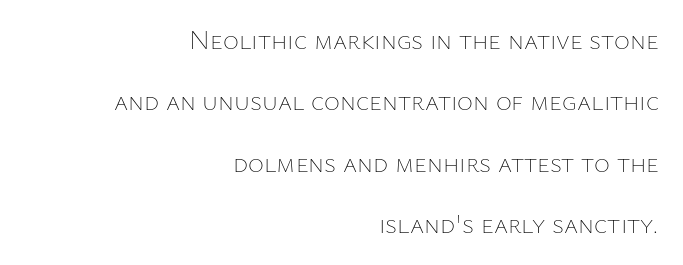
The image shows 27 px text type, upright; set right-aligned, loose line spacing (2.27x), normal letter spacing, not underlined.
